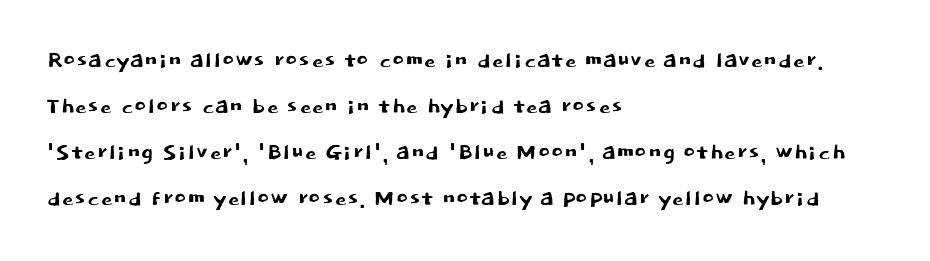
Spacing between characters is what you'd get straight out of the box. The face used here is proportionally spaced, like ordinary book or web type. Does the leading feel generous? No, just average. A student would call this left alignment; a typographer would say flush left, rag right. Honestly, there is no underline to notice here at all. The typeface chosen for these lines omits serifs.
